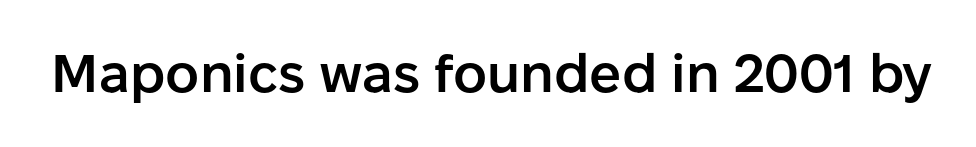
Nope, no serifs anywhere on these letters. Students, note that the glyphs here touch the page at normal intervals. The specimen reads as upright at a glance. Do the characters align in a grid? No, the font is proportional. Underline: absent.
